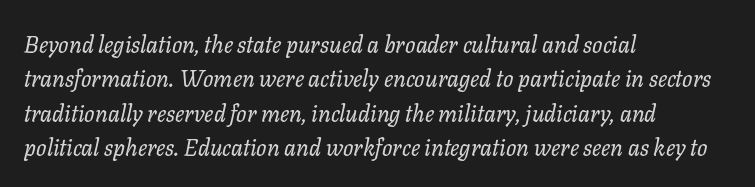
{"italic": "yes", "lean": "right", "slant_degrees": 11, "bold": "no", "underline": "no", "align": "left", "line_spacing": "normal", "line_spacing_ratio": 1.49, "letter_spacing": "normal", "letter_spacing_em": 0.0, "glyph_px": 23}
